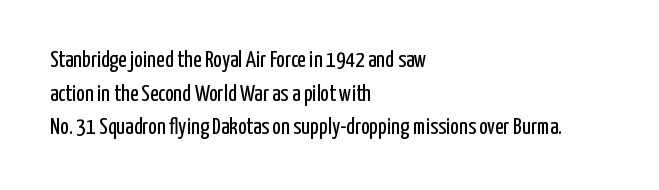
The image shows 23 px text type, upright; set left-aligned, normal line spacing (1.46x), normal letter spacing, not underlined.
